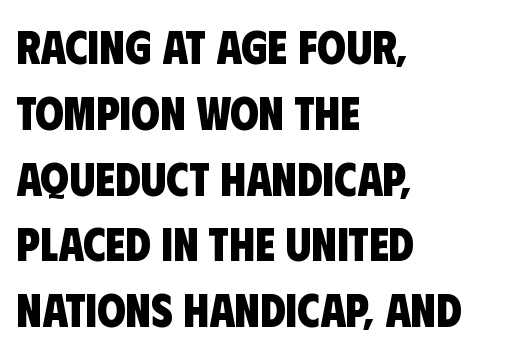
Examine the stroke ends and you'll find no serifs. The passage shown stacks its lines at a standard gap. Rule under the text: the space is simply empty. The lines in this sample share a left origin and differ only in where they stop. These lines are rendered in a variable-pitch font. These lines carry a lot of weight — the face is fully bold.
